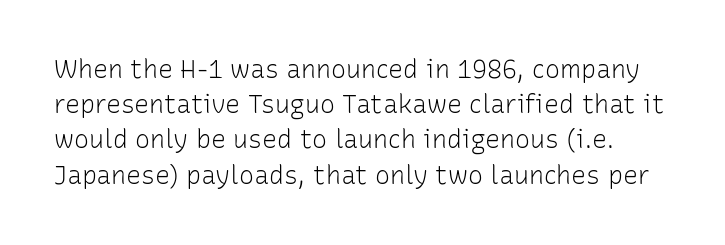
The weight tops out at a normal text grade. Check the space under the baseline: it is left empty. Inter-character spacing is left at the font's built-in metrics. Honestly, the row spacing looks completely unremarkable. The type sits square on the baseline with zero lean.
